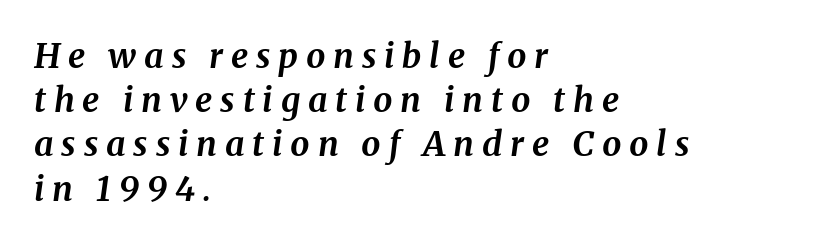
The image shows 34 px bold serif type, italic (leaning right); set left-aligned, normal line spacing (1.3x), unusually wide letter spacing (+0.23 em), not underlined; medium stroke contrast and a medium x-height.
